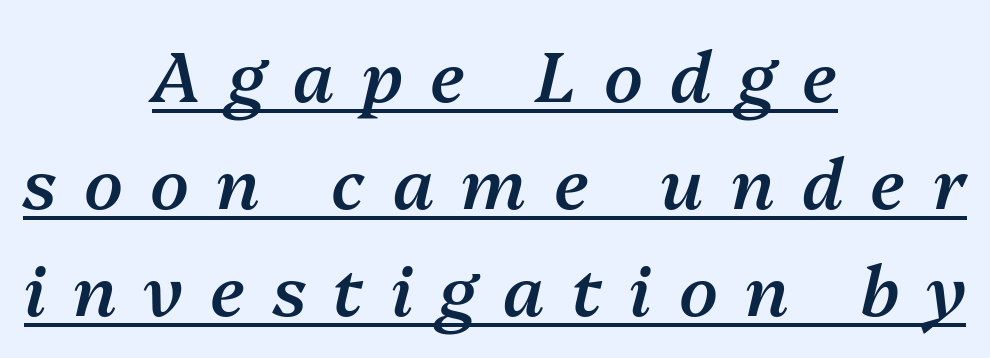
Typographic density is moderately raised because the face is semibold. This sample carries an underscore along the baseline area. The designer left line spacing at the default. Each letter keeps its own natural width here, so spacing adapts to shape.
